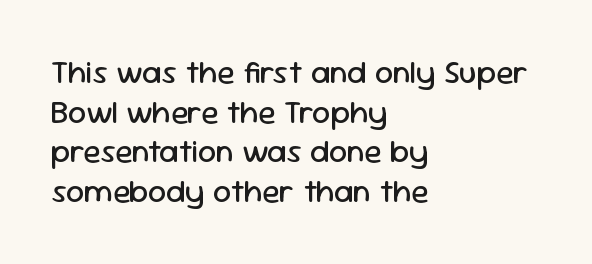
The image shows 32 px regular-weight sans-serif type, upright; set left-aligned, line spacing 1.24x, normal letter spacing, not underlined; low stroke contrast and a medium x-height.
